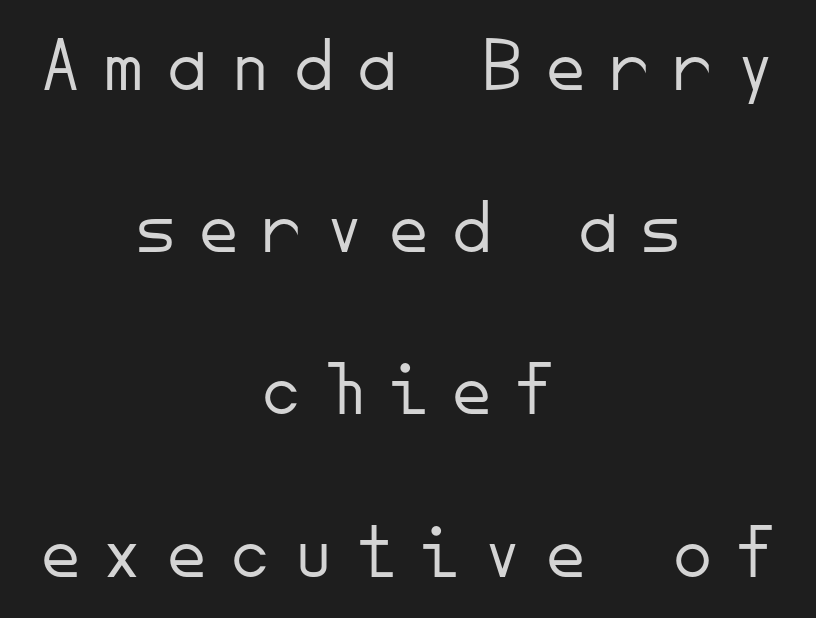
Rule under the text: the space is simply empty. Vertical spacing — loose. This sample uses an upright cut, with every glyph sitting square on the baseline. This sample uses a sans-serif face.
